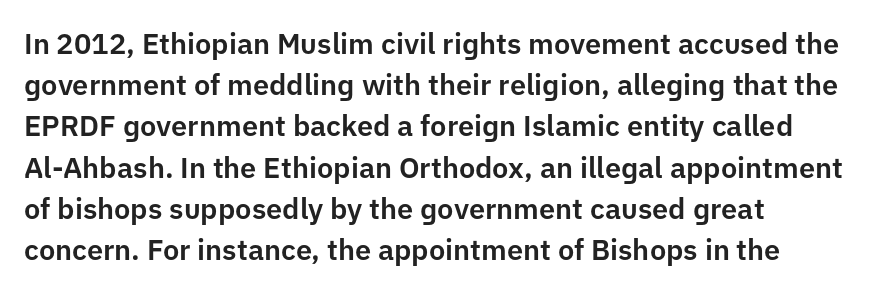
{"serif": "no", "italic": "no", "width": "normal", "stroke_contrast": "low", "x_height": "medium", "monospaced": "no", "underline": "no", "align": "left", "line_spacing": "normal", "line_spacing_ratio": 1.42, "letter_spacing": "normal", "letter_spacing_em": 0.0, "glyph_px": 29}
